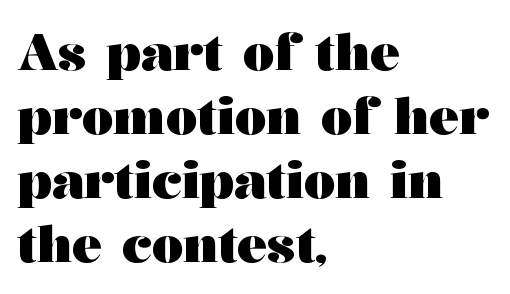
Reading down the block, your eye returns to a fixed left position each line. Here the designer chose a conventional face with non-uniform glyph widths. Notice how thick the strokes are: this is what a full bold looks like. This is the regular roman posture of the typeface. Standard letterfit; no display-style spreading of the glyphs. Each new line begins a customary step beneath the previous one.
